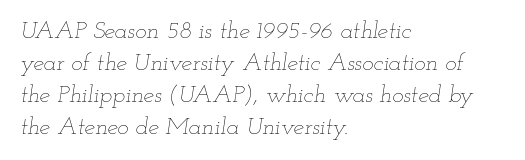
{"italic": "yes", "lean": "right", "slant_degrees": 12, "bold": "no", "underline": "no", "align": "left", "line_spacing": "normal", "line_spacing_ratio": 1.33, "letter_spacing": "normal", "letter_spacing_em": 0.0, "glyph_px": 24}
